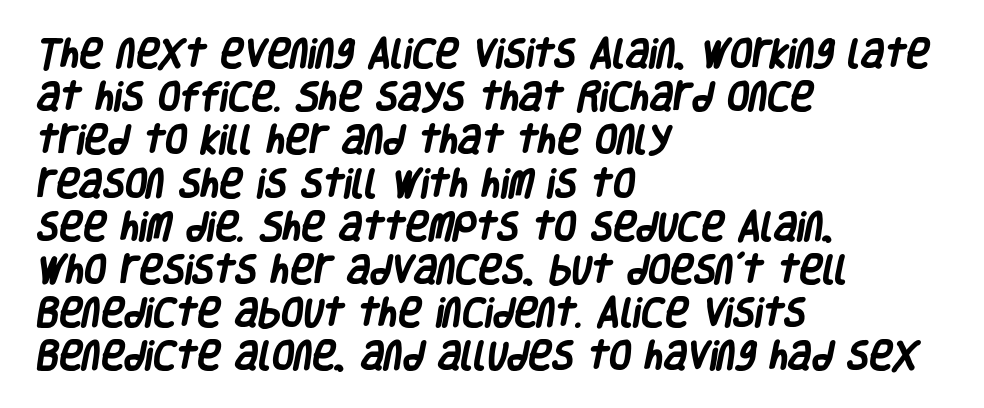
Q: Is the text bold? A: Yes.
Q: Is the typeface a serif or a sans-serif typeface? A: Sans-serif.
Q: Is the text underlined? A: No.
Q: How is the paragraph aligned? A: Left-aligned.
Q: Is the spacing between letters normal or unusually wide? A: Normal.
Q: Is the spacing between lines tight, normal or loose? A: Normal.
Q: Width (condensed, normal, or wide)? A: Condensed.
Q: Stroke contrast? A: Low.
Q: x-height? A: Large.
Q: Monospaced? A: No.
